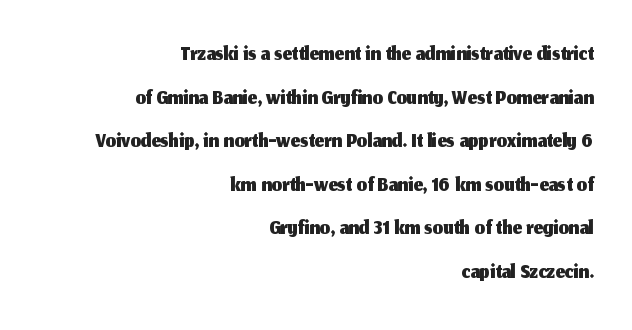
Q: Is the text italic (slanted)? A: No, it is upright.
Q: Is the typeface a serif or a sans-serif typeface? A: Sans-serif.
Q: Is the text underlined? A: No.
Q: How is the paragraph aligned? A: Right-aligned.
Q: Is the spacing between letters normal or unusually wide? A: Normal.
Q: Is the spacing between lines tight, normal or loose? A: Normal.
Q: Width (condensed, normal, or wide)? A: Normal.
Q: Stroke contrast? A: Medium.
Q: x-height? A: Medium.
Q: Monospaced? A: No.
